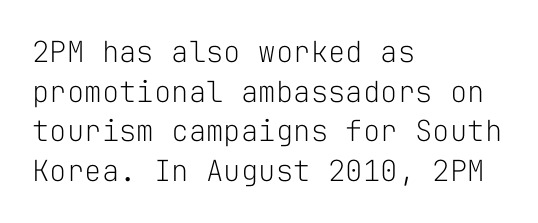
Q: Is the text bold? A: No.
Q: Is the text italic (slanted)? A: No, it is upright.
Q: Is the typeface a serif or a sans-serif typeface? A: Sans-serif.
Q: Is the text underlined? A: No.
Q: How is the paragraph aligned? A: Left-aligned.
Q: Is the spacing between letters normal or unusually wide? A: Normal.
Q: Is the spacing between lines tight, normal or loose? A: Normal.
Q: Width (condensed, normal, or wide)? A: Normal.
Q: Stroke contrast? A: Low.
Q: x-height? A: Medium.
Q: Monospaced? A: Yes.
